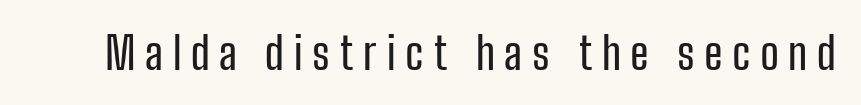
Rule under the text: the space is simply empty. A typesetter would call this proportional, since set widths differ per character. Do the letters lean? They stand straight. Students, note that the glyphs here are deliberately spaced far apart. Nothing sits at the stroke ends, so this counts as sans-serif.
